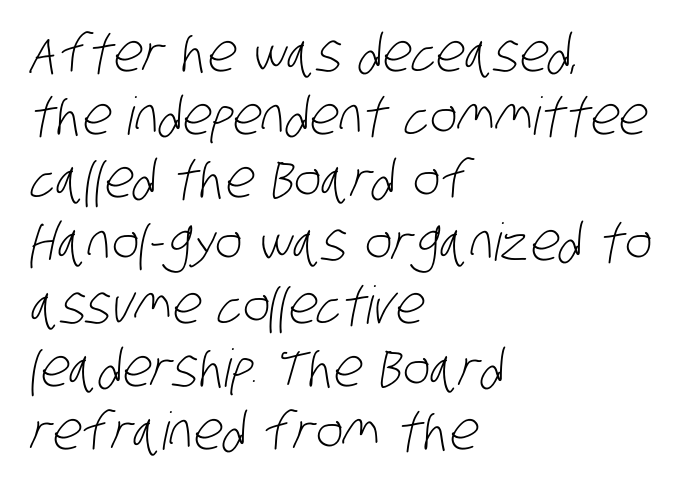
Characters follow at the spacing the type designer built in. The weight would be labelled regular, book, light, or lighter still. Line beginnings align vertically; line endings do not. Font category for this specimen: sans-serif. This sample has the flowing, uneven cadence of proportional lettering. The words here are not underlined.
